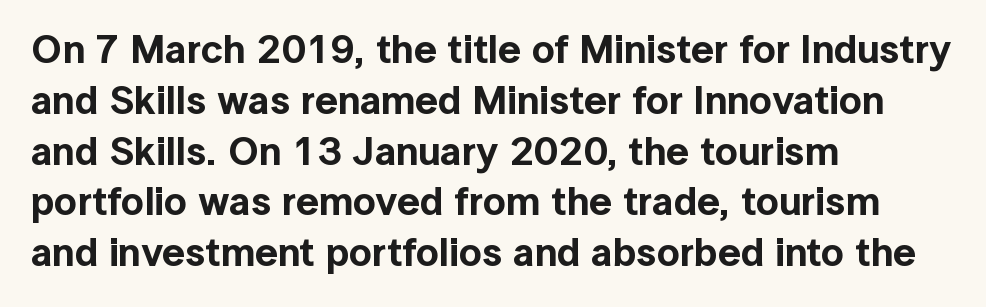
Q: Is the text italic (slanted)? A: No, it is upright.
Q: Is the typeface a serif or a sans-serif typeface? A: Sans-serif.
Q: Is the text underlined? A: No.
Q: How is the paragraph aligned? A: Left-aligned.
Q: Is the spacing between letters normal or unusually wide? A: Normal.
Q: Is the spacing between lines tight, normal or loose? A: Normal.
Q: Width (condensed, normal, or wide)? A: Normal.
Q: x-height? A: Medium.
Q: Monospaced? A: No.
